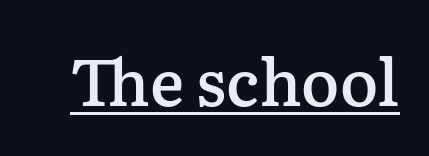
{"serif": "yes", "italic": "no", "bold": "semi", "weight": "semibold", "width": "normal", "stroke_contrast": "low", "x_height": "medium", "monospaced": "no", "underline": "yes", "letter_spacing": "normal", "letter_spacing_em": 0.0, "glyph_px": 64}
